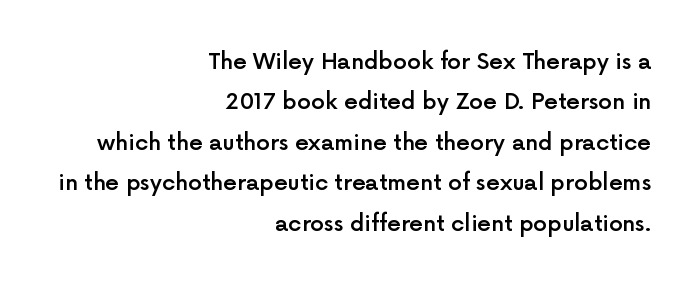
The image shows 22 px text type, upright; set right-aligned, line spacing 1.84x, normal letter spacing, not underlined.
